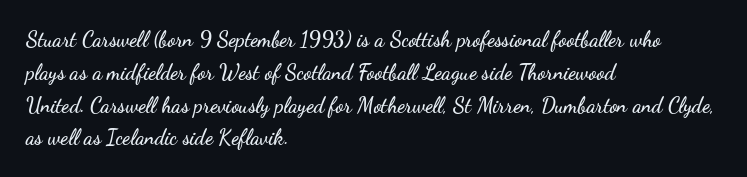
The image shows 21 px text type; set left-aligned, normal line spacing (1.56x), normal letter spacing, not underlined.
